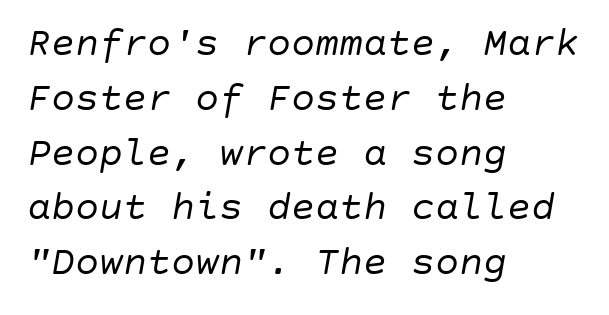
Left-aligned paragraph, ragged on the right. Stems and bowls with no extra thickness — not bold. Letters rest on an invisible, unmarked baseline. A typesetter would call this zero additional tracking. Italic? Definitely — the glyphs are oblique.
